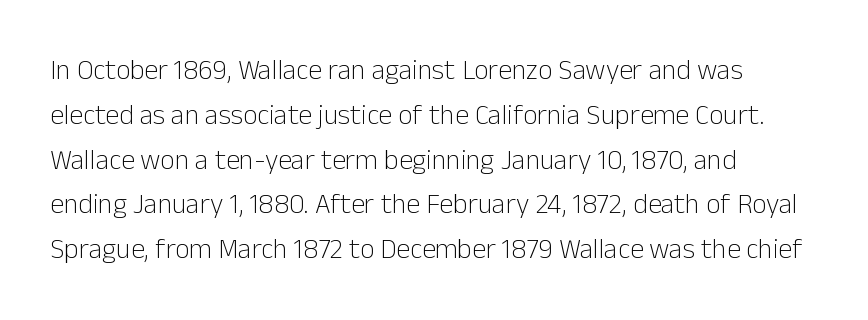
{"serif": "no", "italic": "no", "bold": "no", "weight": "light", "width": "normal", "stroke_contrast": "low", "x_height": "medium", "monospaced": "no", "underline": "no", "align": "left", "line_spacing": "normal", "line_spacing_ratio": 1.6, "letter_spacing": "normal", "letter_spacing_em": 0.0, "glyph_px": 28}
